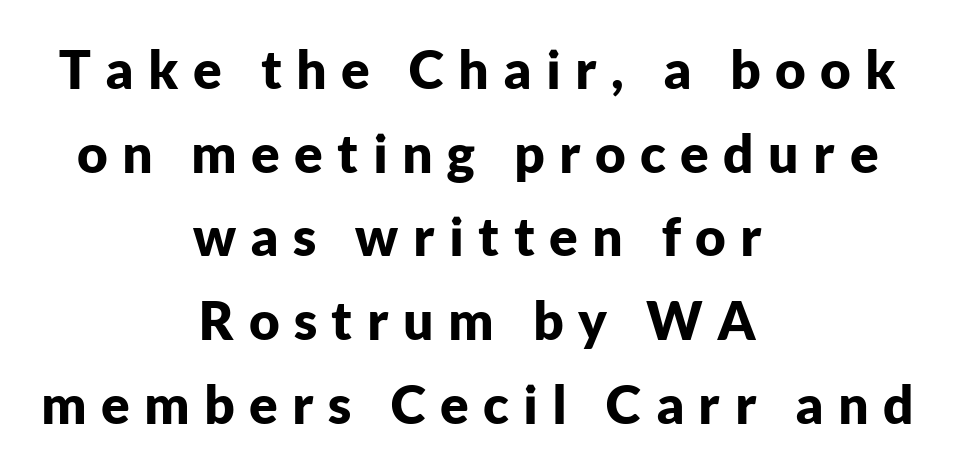
Q: Is the text bold? A: Yes.
Q: Is the text italic (slanted)? A: No, it is upright.
Q: Is the typeface a serif or a sans-serif typeface? A: Sans-serif.
Q: Is the text underlined? A: No.
Q: How is the paragraph aligned? A: Centered.
Q: Is the spacing between letters normal or unusually wide? A: Unusually wide.
Q: Is the spacing between lines tight, normal or loose? A: Normal.
Q: Width (condensed, normal, or wide)? A: Normal.
Q: Stroke contrast? A: Low.
Q: x-height? A: Medium.
Q: Monospaced? A: No.
